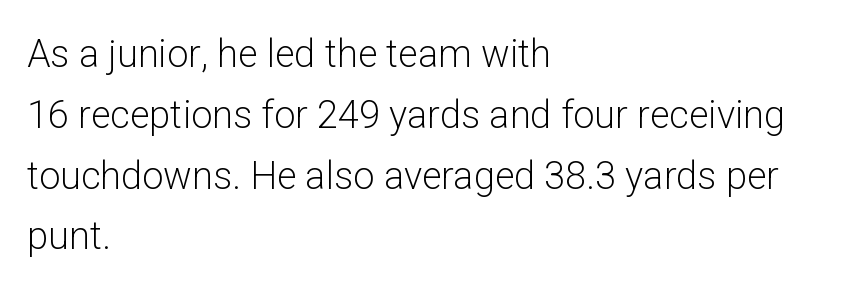
{"serif": "no", "italic": "no", "bold": "no", "weight": "light", "width": "normal", "stroke_contrast": "low", "x_height": "medium", "monospaced": "no", "underline": "no", "align": "left", "line_spacing": "normal", "line_spacing_ratio": 1.6, "letter_spacing": "normal", "letter_spacing_em": 0.0, "glyph_px": 38}
